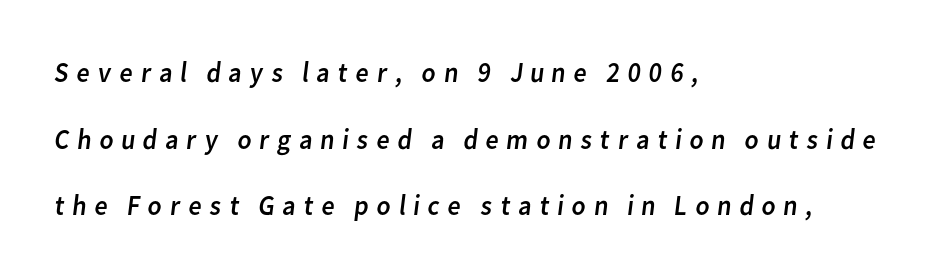
Q: Is the text bold? A: No.
Q: Is the typeface a serif or a sans-serif typeface? A: Sans-serif.
Q: Is the text underlined? A: No.
Q: How is the paragraph aligned? A: Left-aligned.
Q: Is the spacing between letters normal or unusually wide? A: Unusually wide.
Q: Is the spacing between lines tight, normal or loose? A: Loose.
Q: Width (condensed, normal, or wide)? A: Normal.
Q: Stroke contrast? A: Low.
Q: x-height? A: Medium.
Q: Monospaced? A: No.
